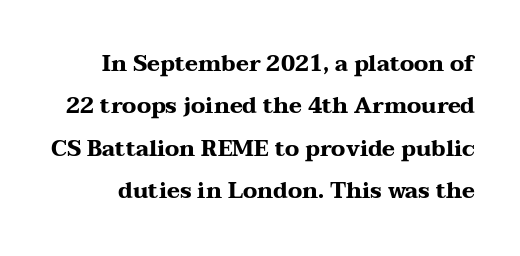
Tall strokes in this sample are plumb rather than angled. Baseline-to-baseline distance is far greater than the letter height. In terms of weight, the rendering is a true, heavy bold. Each word holds together tightly as a unit, with standard inter-letter gaps. Quick note: underline off.
